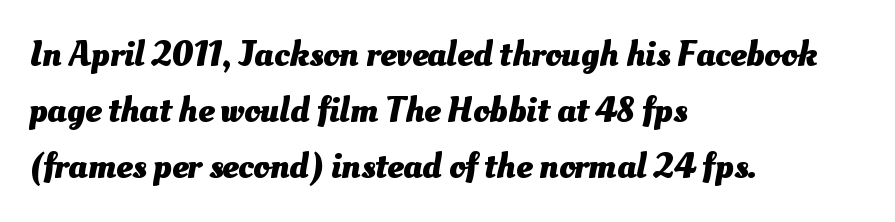
Q: Is the text bold? A: Yes.
Q: Is the text underlined? A: No.
Q: How is the paragraph aligned? A: Left-aligned.
Q: Is the spacing between letters normal or unusually wide? A: Normal.
Q: Is the spacing between lines tight, normal or loose? A: Normal.
Q: Width (condensed, normal, or wide)? A: Normal.
Q: Stroke contrast? A: Medium.
Q: x-height? A: Small.
Q: Monospaced? A: No.
